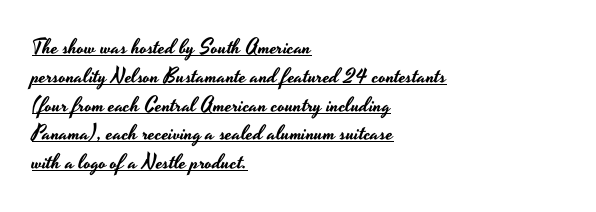
Q: Is the text italic (slanted)? A: Yes.
Q: Is the text underlined? A: Yes.
Q: How is the paragraph aligned? A: Left-aligned.
Q: Is the spacing between letters normal or unusually wide? A: Normal.
Q: Is the spacing between lines tight, normal or loose? A: Normal.
